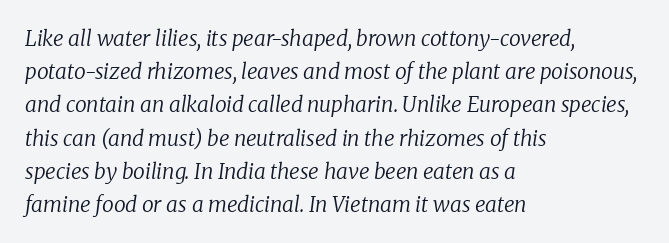
The image shows 21 px text type, italic (leaning right); set left-aligned, normal line spacing (1.58x), normal letter spacing, not underlined.
